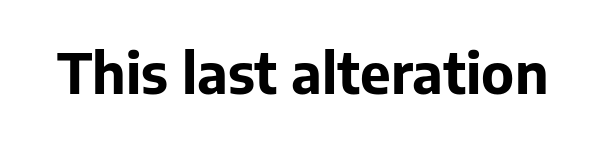
{"serif": "no", "italic": "no", "bold": "yes", "weight": "bold", "width": "normal", "stroke_contrast": "low", "x_height": "medium", "monospaced": "no", "underline": "no", "letter_spacing": "normal", "letter_spacing_em": 0.0, "glyph_px": 55}
